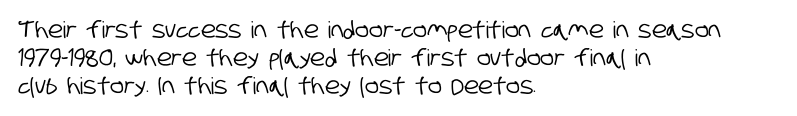
The image shows 23 px text type; set left-aligned, line spacing 1.21x, normal letter spacing, not underlined.
